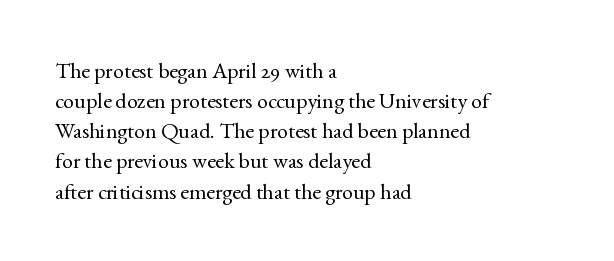
The letterforms sit shoulder to shoulder at normal distance. The space directly below the letters is spotless. Counters stay open thanks to moderate or lighter strokes. The vertical gap from one line to the next is medium. Ascenders rise straight up at ninety degrees. The ragged edge is on the right, which tells us the setting is flush left.
